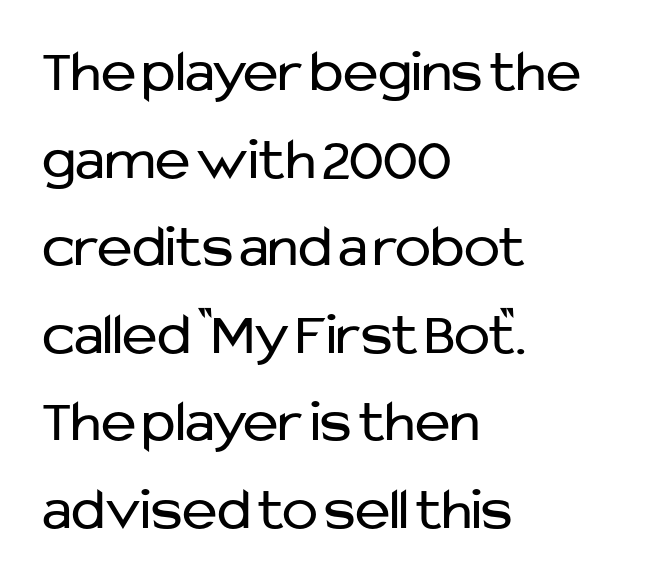
{"serif": "no", "italic": "no", "bold": "no", "weight": "regular", "width": "normal", "stroke_contrast": "low", "x_height": "medium", "monospaced": "no", "underline": "no", "align": "left", "line_spacing": "normal", "line_spacing_ratio": 1.46, "letter_spacing": "normal", "letter_spacing_em": 0.0, "glyph_px": 60}
